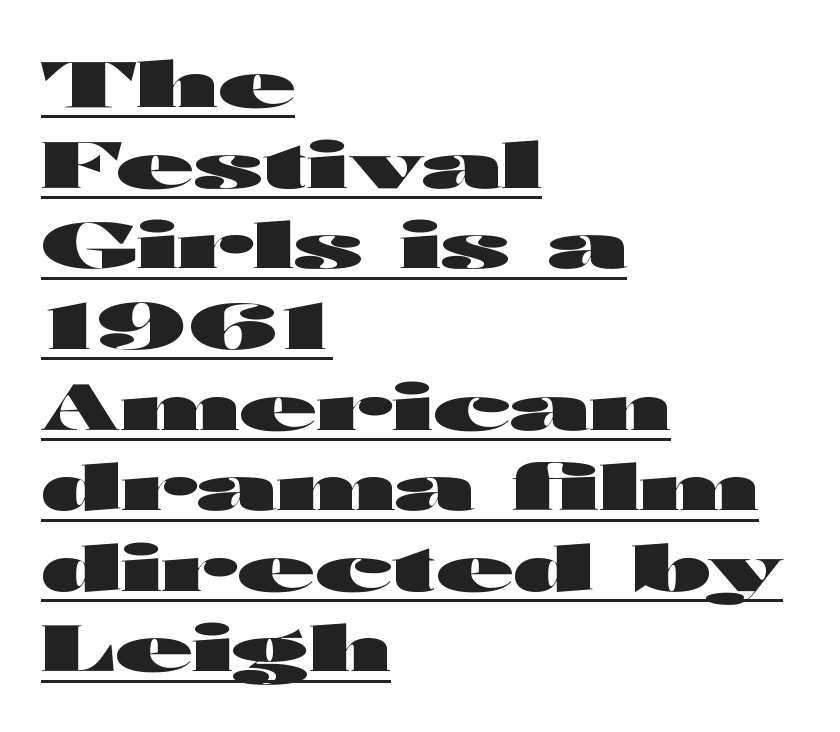
{"serif": "no", "italic": "no", "bold": "yes", "weight": "heavy", "width": "wide", "stroke_contrast": "high", "x_height": "medium", "monospaced": "no", "underline": "yes", "align": "left", "line_spacing": "normal", "line_spacing_ratio": 1.28, "letter_spacing": "normal", "letter_spacing_em": 0.0, "glyph_px": 63}
